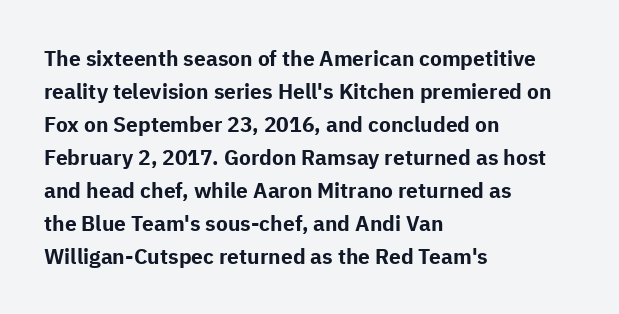
Q: Is the text bold? A: Yes.
Q: Is the text italic (slanted)? A: No, it is upright.
Q: Is the text underlined? A: No.
Q: How is the paragraph aligned? A: Left-aligned.
Q: Is the spacing between letters normal or unusually wide? A: Normal.
Q: Is the spacing between lines tight, normal or loose? A: Normal.
